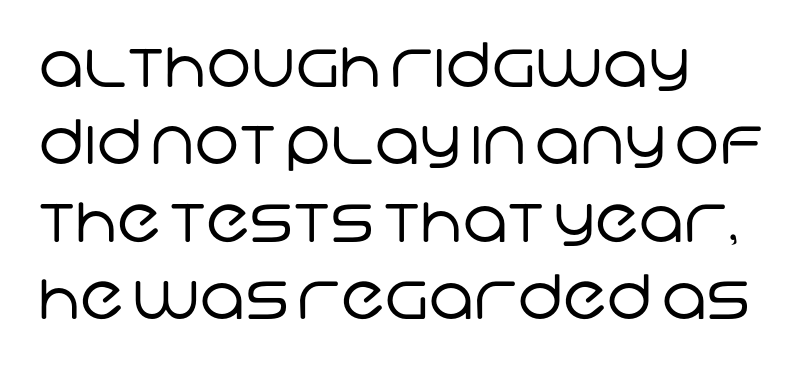
{"serif": "no", "bold": "no", "weight": "regular", "width": "normal", "stroke_contrast": "low", "x_height": "large", "monospaced": "no", "underline": "no", "align": "left", "line_spacing": "normal", "line_spacing_ratio": 1.27, "letter_spacing": "normal", "letter_spacing_em": 0.0, "glyph_px": 61}
